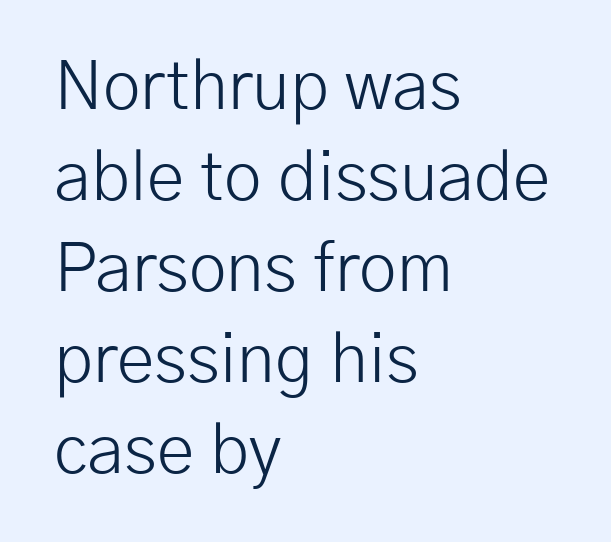
Q: Is the text bold? A: No.
Q: Is the text italic (slanted)? A: No, it is upright.
Q: Is the typeface a serif or a sans-serif typeface? A: Sans-serif.
Q: Is the text underlined? A: No.
Q: How is the paragraph aligned? A: Left-aligned.
Q: Is the spacing between letters normal or unusually wide? A: Normal.
Q: Is the spacing between lines tight, normal or loose? A: Normal.
Q: Width (condensed, normal, or wide)? A: Normal.
Q: Stroke contrast? A: Low.
Q: x-height? A: Medium.
Q: Monospaced? A: No.
